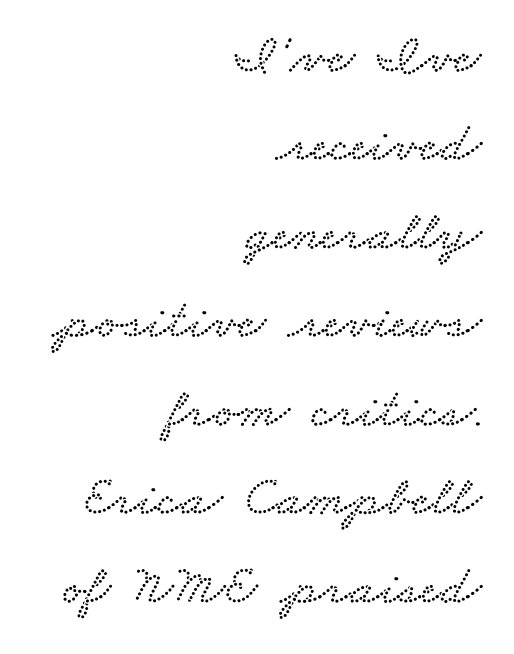
The image shows 56 px wide serif type; set right-aligned, normal line spacing (1.58x), normal letter spacing, not underlined; low stroke contrast and a small x-height.
